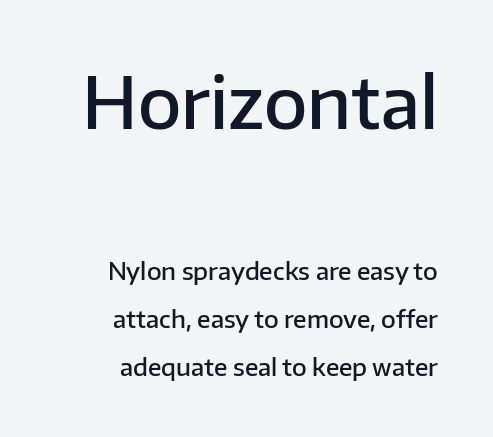
The image shows 71 px semibold sans-serif type, upright; set right-aligned, loose line spacing (2.01x), normal letter spacing, not underlined; the first (top) block is 2.96x larger; low stroke contrast and a medium x-height.
